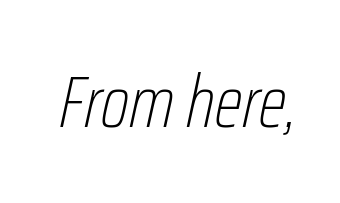
Q: Is the text bold? A: No.
Q: Is the text italic (slanted)? A: Yes, it leans right by about 12 degrees.
Q: Is the text underlined? A: No.
Q: Is the spacing between letters normal or unusually wide? A: Normal.
Q: Width (condensed, normal, or wide)? A: Condensed.
Q: Stroke contrast? A: Low.
Q: x-height? A: Medium.
Q: Monospaced? A: No.
